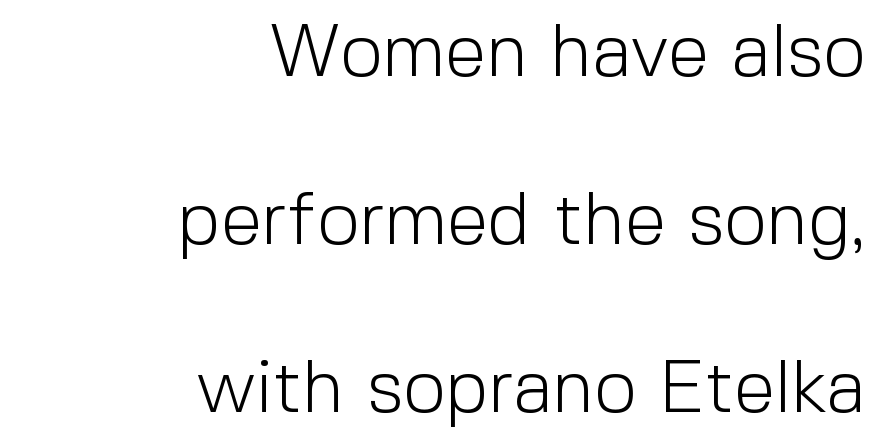
Q: Is the text bold? A: No.
Q: Is the text italic (slanted)? A: No, it is upright.
Q: Is the typeface a serif or a sans-serif typeface? A: Sans-serif.
Q: Is the text underlined? A: No.
Q: How is the paragraph aligned? A: Right-aligned.
Q: Is the spacing between letters normal or unusually wide? A: Normal.
Q: Is the spacing between lines tight, normal or loose? A: Loose.
Q: Width (condensed, normal, or wide)? A: Normal.
Q: x-height? A: Medium.
Q: Monospaced? A: No.
